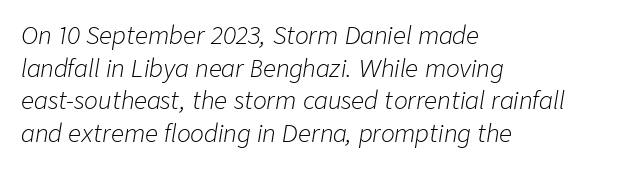
The image shows 23 px text type, italic (leaning right); set left-aligned, normal line spacing (1.42x), normal letter spacing, not underlined.
